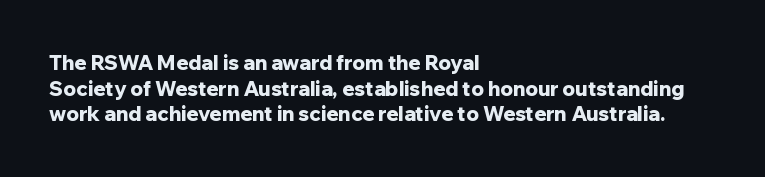
The image shows 20 px bold type, upright; set left-aligned, normal line spacing (1.28x), normal letter spacing, not underlined.
